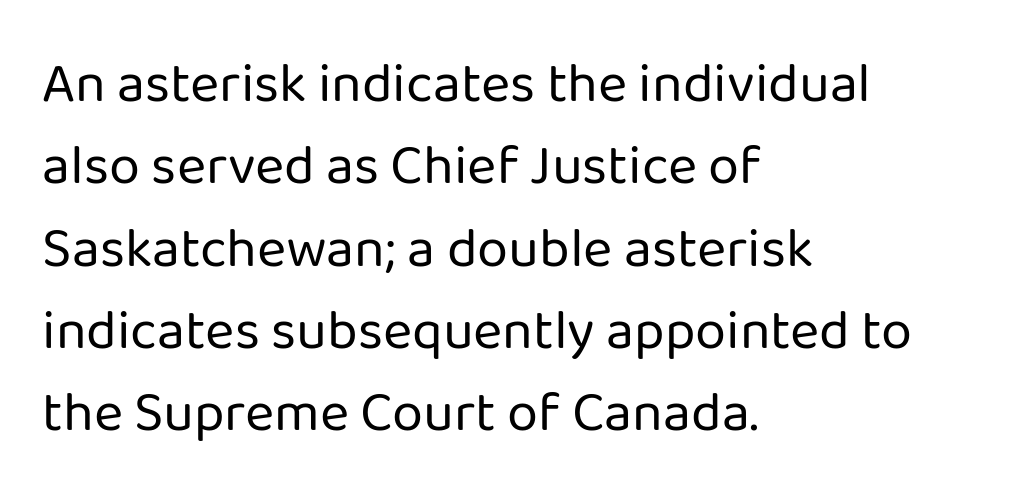
The image shows 56 px regular-weight sans-serif type, upright; set left-aligned, normal line spacing (1.47x), normal letter spacing, not underlined; low stroke contrast and a medium x-height.
